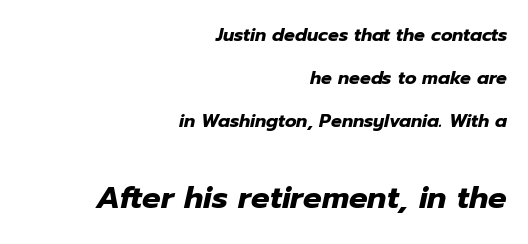
The image shows 31 px heavy type, italic (leaning right); set right-aligned, loose line spacing (2.38x), normal letter spacing, not underlined; the second (bottom) block is 1.72x larger; low stroke contrast and a medium x-height.
